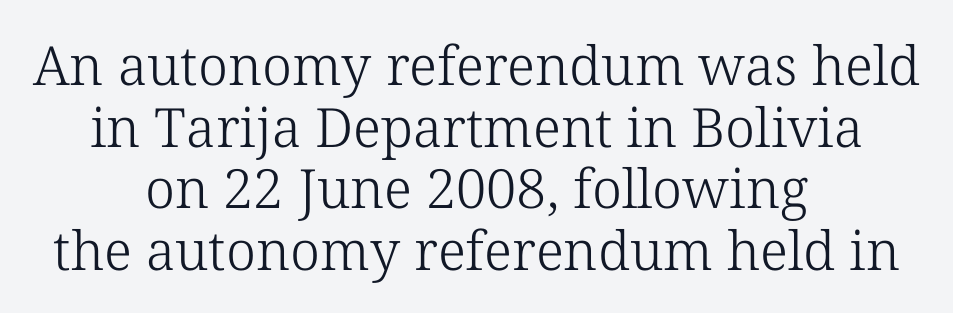
The image shows 54 px light serif type, upright; set centered, tight line spacing (1.14x), normal letter spacing, not underlined; low stroke contrast and a medium x-height.
